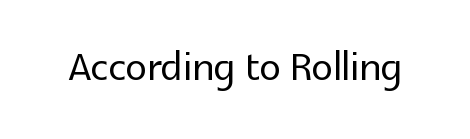
When letters stand straight like this, we call the style roman or upright. Between one letter and the next there's only the usual sliver of space. Spacing verdict: proportional, widths tailored to each character. What kind of face is this? One without serifs — a sans. The string is rendered with underlining switched off.
